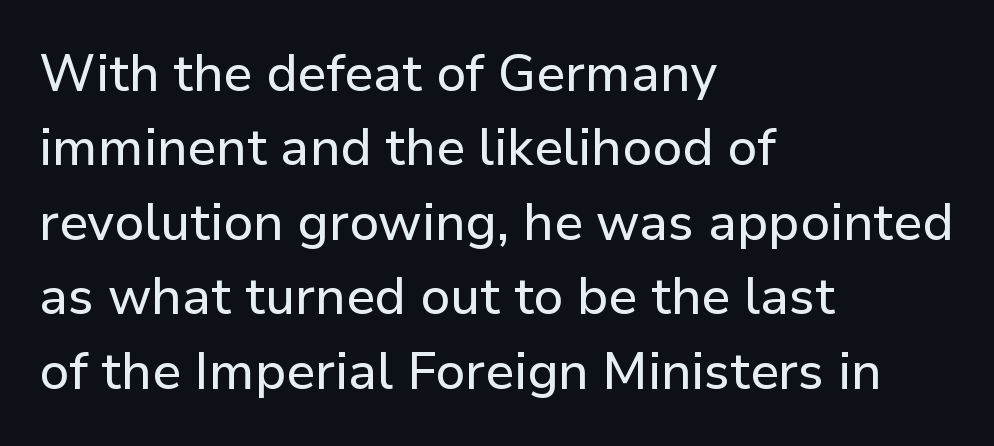
{"serif": "no", "italic": "no", "width": "normal", "stroke_contrast": "low", "x_height": "medium", "monospaced": "no", "underline": "no", "align": "left", "line_spacing": "normal", "line_spacing_ratio": 1.46, "letter_spacing": "normal", "letter_spacing_em": 0.0, "glyph_px": 51}
